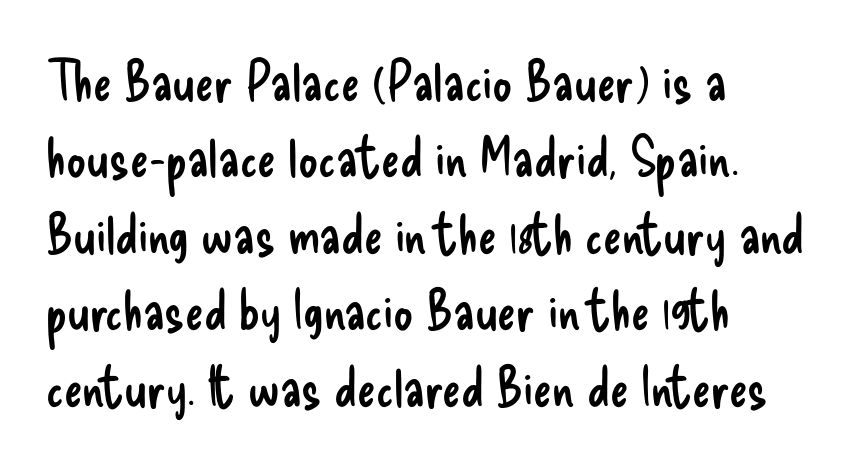
Q: Is the text bold? A: No.
Q: Is the text italic (slanted)? A: No, it is upright.
Q: Is the typeface a serif or a sans-serif typeface? A: Sans-serif.
Q: Is the text underlined? A: No.
Q: How is the paragraph aligned? A: Left-aligned.
Q: Is the spacing between letters normal or unusually wide? A: Normal.
Q: Is the spacing between lines tight, normal or loose? A: Normal.
Q: Width (condensed, normal, or wide)? A: Condensed.
Q: Stroke contrast? A: Low.
Q: x-height? A: Small.
Q: Monospaced? A: No.
